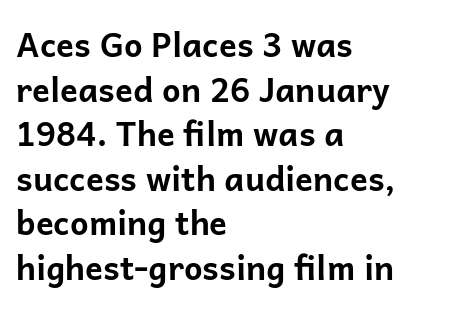
Q: Is the text bold? A: Yes.
Q: Is the text italic (slanted)? A: No, it is upright.
Q: Is the typeface a serif or a sans-serif typeface? A: Sans-serif.
Q: Is the text underlined? A: No.
Q: How is the paragraph aligned? A: Left-aligned.
Q: Is the spacing between letters normal or unusually wide? A: Normal.
Q: Is the spacing between lines tight, normal or loose? A: Normal.
Q: Width (condensed, normal, or wide)? A: Normal.
Q: Stroke contrast? A: Low.
Q: x-height? A: Medium.
Q: Monospaced? A: No.
